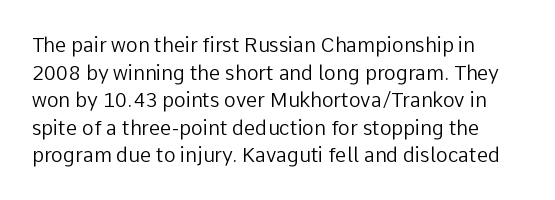
{"italic": "no", "bold": "no", "underline": "no", "line_spacing": "normal", "line_spacing_ratio": 1.38, "letter_spacing": "normal", "letter_spacing_em": 0.0, "glyph_px": 20}
